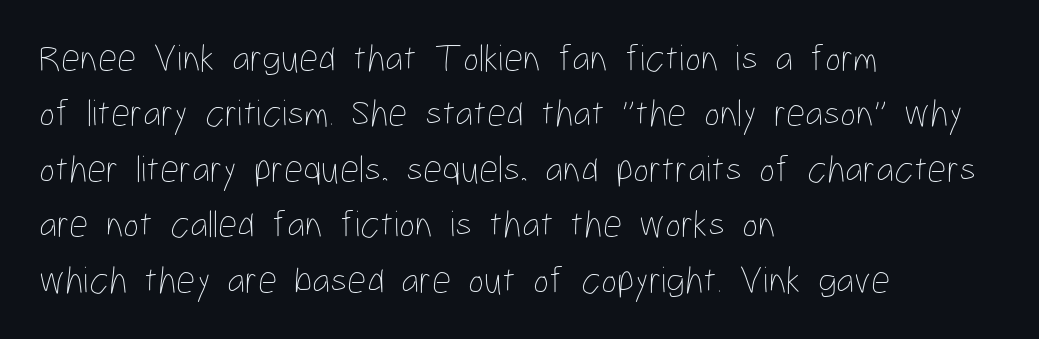
Does extra space separate the letters? No, they use regular spacing. Vertical stems look standard width or narrower in stroke. Reading down the block, your eye returns to a fixed left position each line. The baseline area is clear. Italic: no, the glyphs are upright roman. Quick note: interline space is typical.
